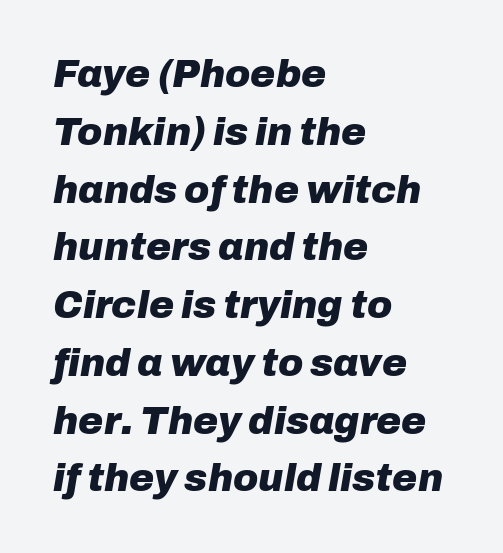
The passage shown stacks its lines at a standard gap. Varying glyph widths throughout — classic text-font behaviour. The setting favours the left margin, as ordinary paragraphs usually do. Does the weight exceed regular? Yes, all the way to bold.
